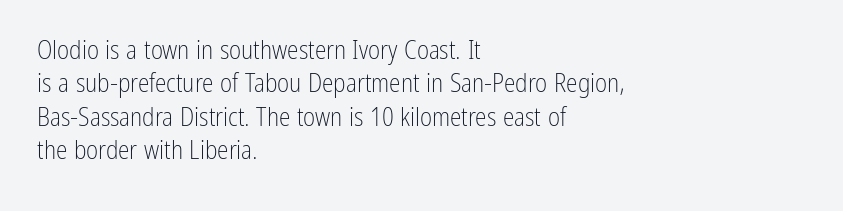
Compared with typical paragraphs, the rows here are spaced about the same. The letters stand straight up with perfectly vertical stems. Short and long lines alike share a common starting point at left. Is the stroke heavy? The answer is a plain regular-or-lighter. In terms of letterspacing, this is plain default setting. Just letters on the line, the space beneath them empty.
